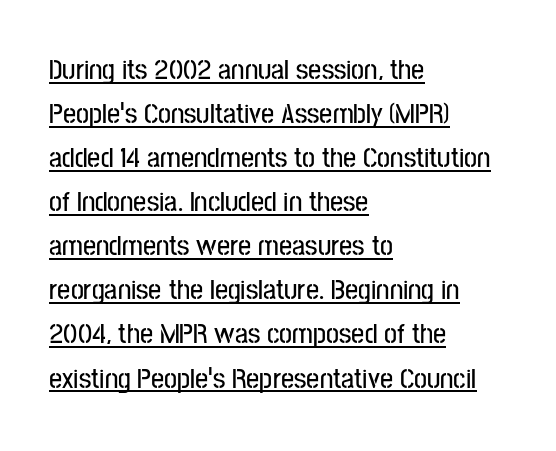
The image shows 29 px condensed sans-serif type, upright; set left-aligned, normal line spacing (1.52x), normal letter spacing, underlined; low stroke contrast and a medium x-height.
